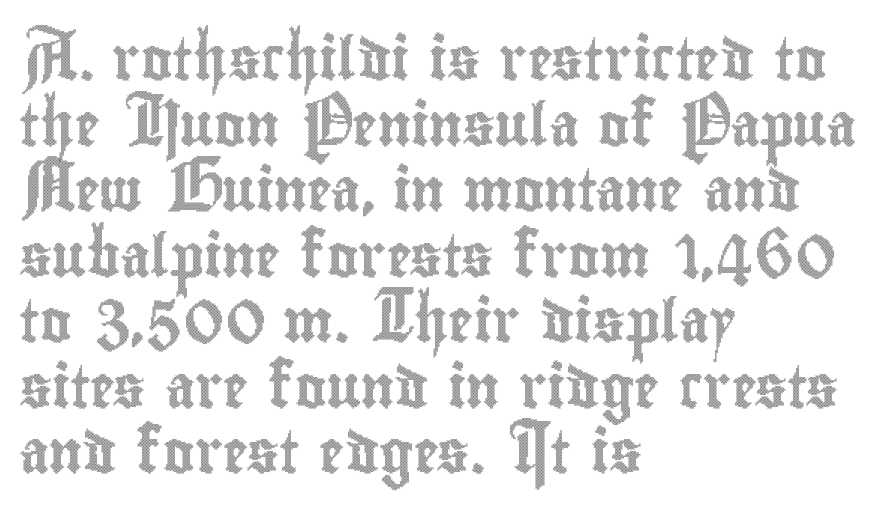
{"italic": "no", "width": "condensed", "x_height": "small", "monospaced": "no", "underline": "no", "align": "left", "line_spacing": "normal", "line_spacing_ratio": 1.56, "letter_spacing": "normal", "letter_spacing_em": 0.0, "glyph_px": 42}
